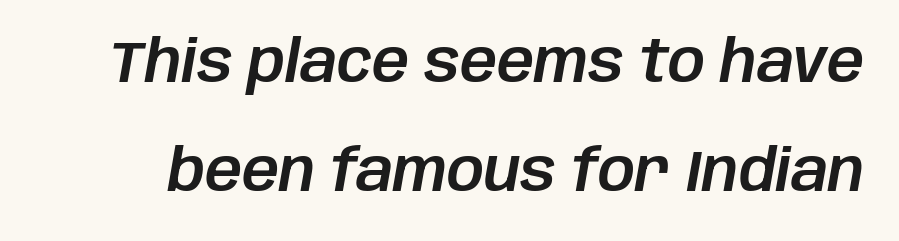
The image shows 58 px text type, italic (leaning right); set line spacing 1.88x, normal letter spacing, not underlined; low stroke contrast and a large x-height.
